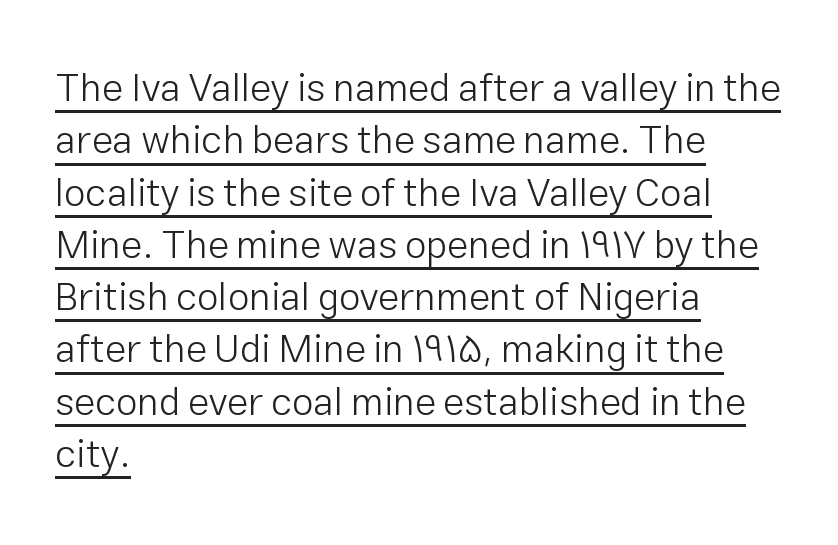
Q: Is the text bold? A: No.
Q: Is the text italic (slanted)? A: No, it is upright.
Q: Is the typeface a serif or a sans-serif typeface? A: Sans-serif.
Q: Is the text underlined? A: Yes.
Q: How is the paragraph aligned? A: Left-aligned.
Q: Is the spacing between letters normal or unusually wide? A: Normal.
Q: Is the spacing between lines tight, normal or loose? A: Normal.
Q: Width (condensed, normal, or wide)? A: Normal.
Q: Stroke contrast? A: Low.
Q: x-height? A: Medium.
Q: Monospaced? A: No.
